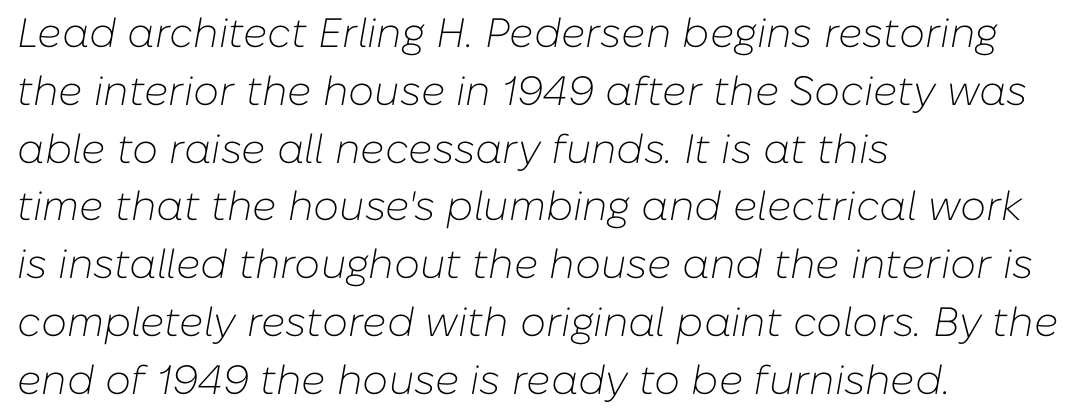
The image shows 41 px light type, italic (leaning right); set left-aligned, normal line spacing (1.41x), normal letter spacing, not underlined; low stroke contrast and a medium x-height.
